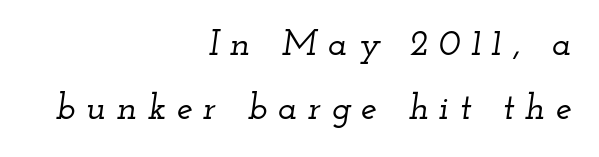
Each letter keeps its own natural width here, so spacing adapts to shape. These lines are composed in type with serifs. Each line ends at the same right margin while the left side varies. Compared with typical body copy, the letter spacing here is much looser. The space beneath each line is pristine and unruled. The rendering applies a slant to the glyphs.
